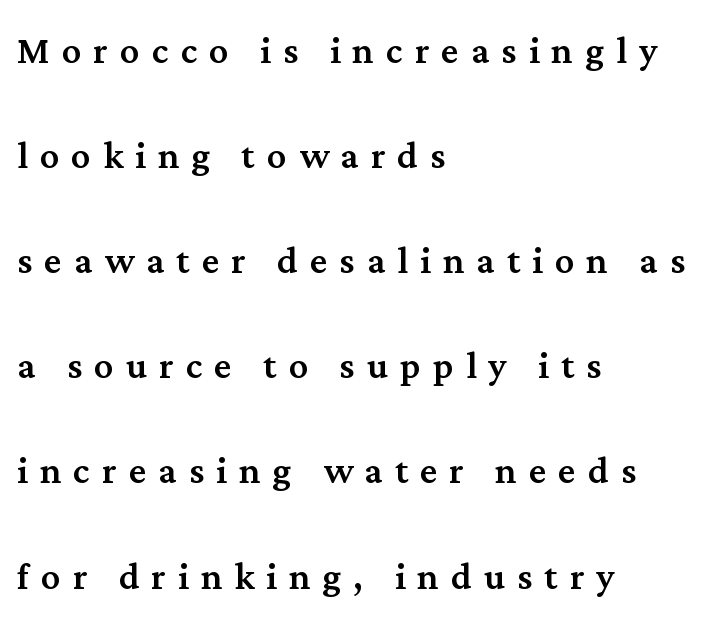
The image shows 48 px serif type, upright; set left-aligned, loose line spacing (2.19x), unusually wide letter spacing (+0.25 em), not underlined; medium stroke contrast and a medium x-height.
